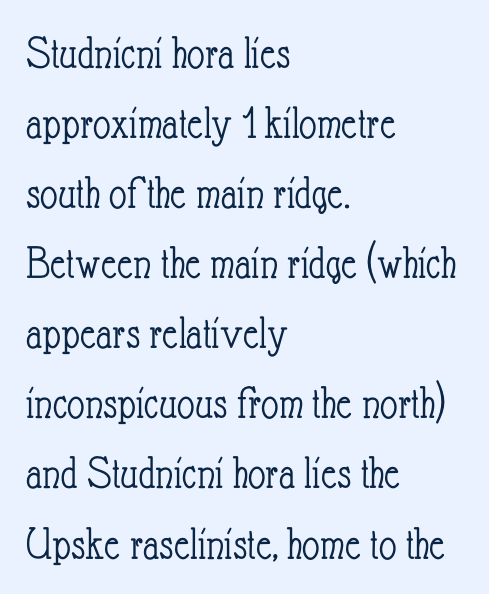
Q: Is the text bold? A: No.
Q: Is the text italic (slanted)? A: No, it is upright.
Q: Is the text underlined? A: No.
Q: How is the paragraph aligned? A: Left-aligned.
Q: Is the spacing between letters normal or unusually wide? A: Normal.
Q: Is the spacing between lines tight, normal or loose? A: Normal.
Q: Width (condensed, normal, or wide)? A: Condensed.
Q: Stroke contrast? A: Low.
Q: x-height? A: Small.
Q: Monospaced? A: No.
